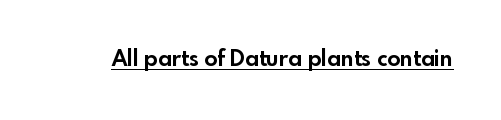
Q: Is the text bold? A: Yes.
Q: Is the text italic (slanted)? A: No, it is upright.
Q: Is the text underlined? A: Yes.
Q: Is the spacing between letters normal or unusually wide? A: Normal.
